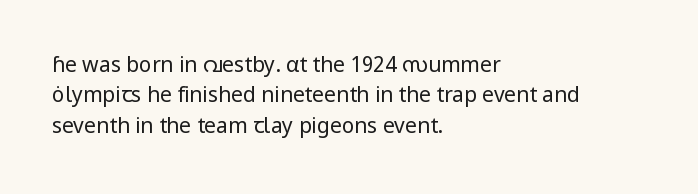
The image shows 21 px text type, upright; set left-aligned, normal line spacing (1.45x), normal letter spacing, not underlined.
